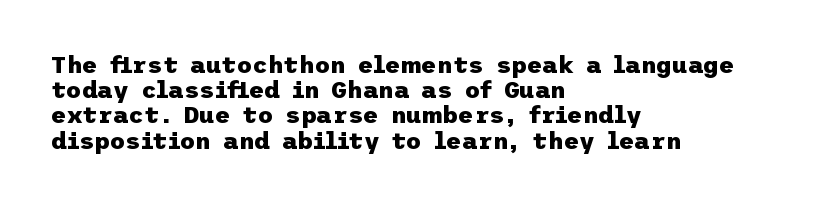
Q: Is the text bold? A: Yes.
Q: Is the text italic (slanted)? A: No, it is upright.
Q: Is the text underlined? A: No.
Q: How is the paragraph aligned? A: Left-aligned.
Q: Is the spacing between letters normal or unusually wide? A: Normal.
Q: Is the spacing between lines tight, normal or loose? A: Tight.
